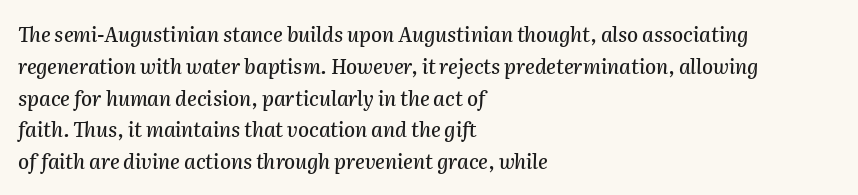
Q: Is the text italic (slanted)? A: Yes, it leans right by about 2 degrees.
Q: Is the text underlined? A: No.
Q: How is the paragraph aligned? A: Left-aligned.
Q: Is the spacing between letters normal or unusually wide? A: Normal.
Q: Is the spacing between lines tight, normal or loose? A: Normal.
